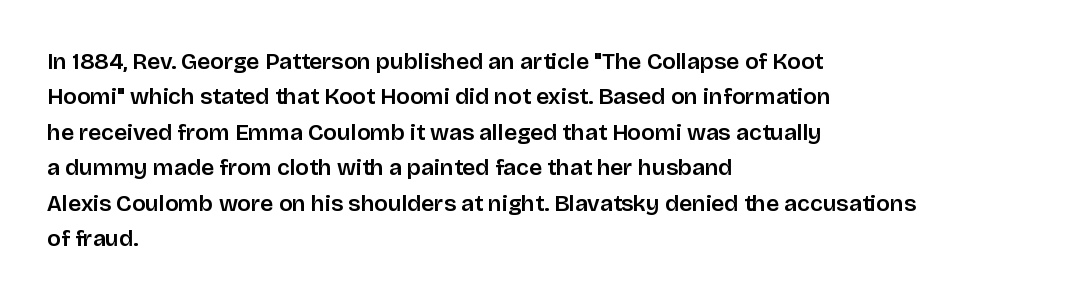
Q: Is the text italic (slanted)? A: No, it is upright.
Q: Is the text underlined? A: No.
Q: How is the paragraph aligned? A: Left-aligned.
Q: Is the spacing between letters normal or unusually wide? A: Normal.
Q: Is the spacing between lines tight, normal or loose? A: Normal.
